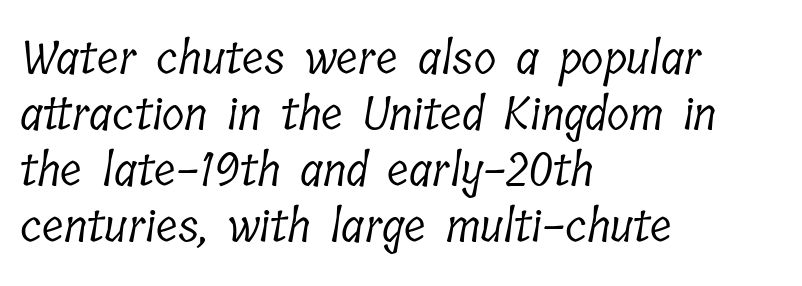
The image shows 46 px light, condensed serif type; set left-aligned, line spacing 1.22x, normal letter spacing, not underlined; low stroke contrast and a medium x-height.
